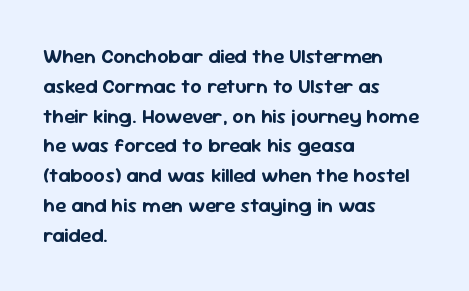
The image shows 20 px text type, upright; set left-aligned, normal line spacing (1.49x), normal letter spacing, not underlined.
